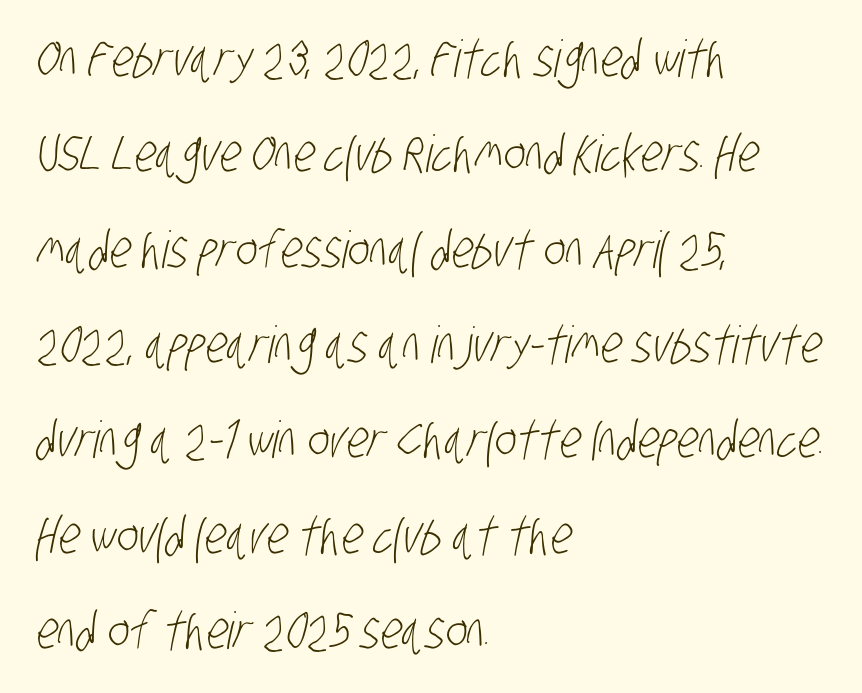
{"serif": "no", "bold": "no", "weight": "light", "width": "condensed", "stroke_contrast": "low", "x_height": "large", "monospaced": "no", "underline": "no", "align": "left", "line_spacing_ratio": 1.87, "letter_spacing": "normal", "letter_spacing_em": 0.0, "glyph_px": 51}
